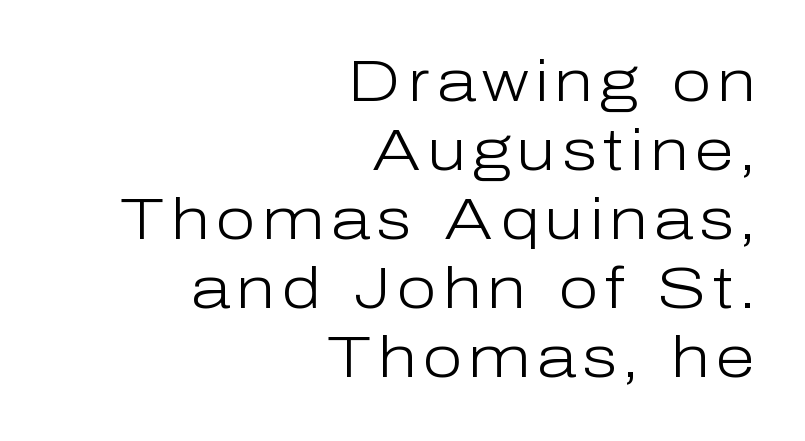
The image shows 58 px light sans-serif type, upright; set right-aligned, line spacing 1.19x, not underlined; low stroke contrast and a medium x-height.
